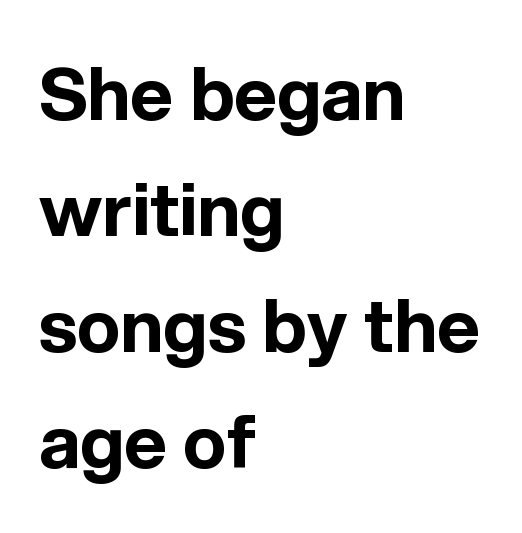
The image shows 73 px bold sans-serif type, upright; set left-aligned, normal line spacing (1.59x), normal letter spacing, not underlined; a medium x-height.
